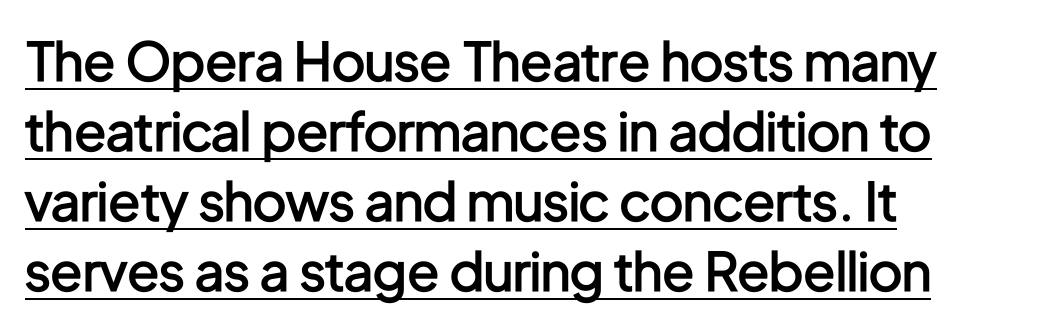
{"serif": "no", "italic": "no", "bold": "semi", "weight": "semibold", "width": "condensed", "stroke_contrast": "low", "x_height": "medium", "monospaced": "no", "underline": "yes", "align": "left", "line_spacing": "normal", "line_spacing_ratio": 1.32, "letter_spacing": "normal", "letter_spacing_em": 0.0, "glyph_px": 53}
